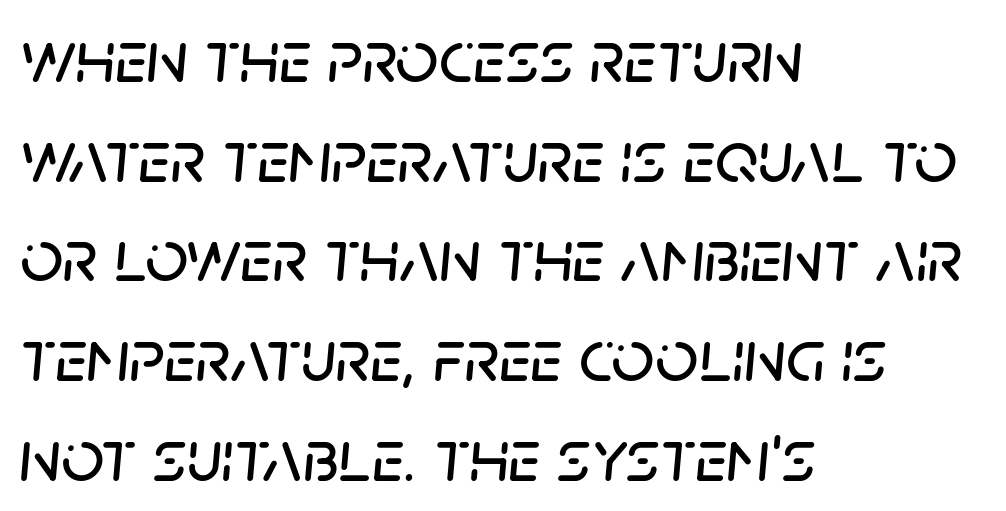
{"italic": "yes", "lean": "right", "slant_degrees": 5, "width": "normal", "stroke_contrast": "low", "x_height": "large", "monospaced": "no", "underline": "no", "align": "left", "line_spacing": "normal", "line_spacing_ratio": 1.33, "letter_spacing": "normal", "letter_spacing_em": 0.0, "glyph_px": 75}
